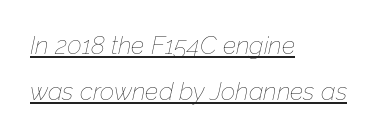
The lettering is marked with a stroke running underneath it. Designer's note — italics engaged. Does the copy run flush right? No — it runs flush left. The gaps between neighbouring characters are ordinary and unremarkable.
